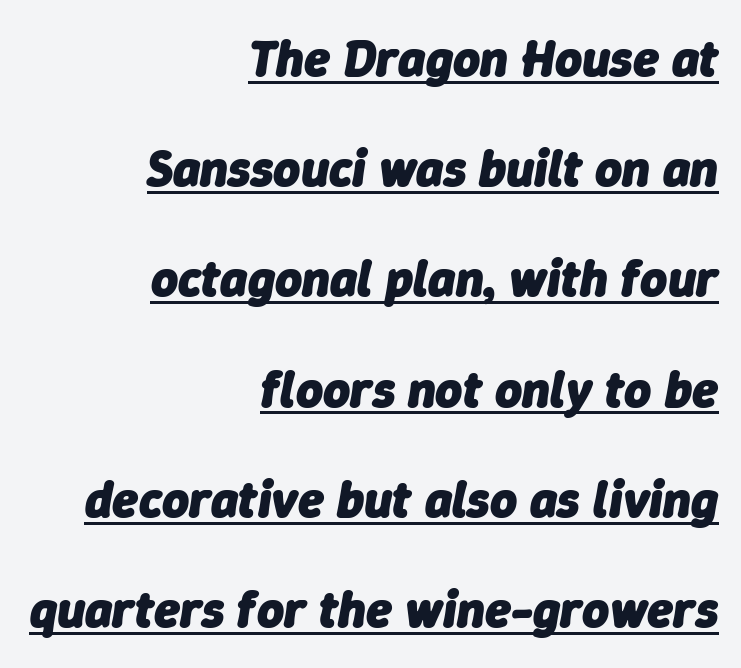
The image shows 52 px heavy type, italic (leaning right); set right-aligned, loose line spacing (2.12x), normal letter spacing, underlined; low stroke contrast and a medium x-height.
